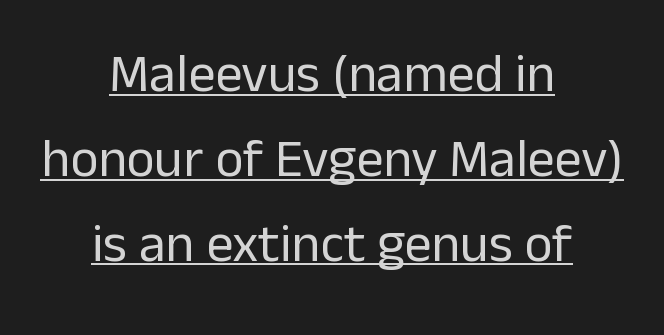
The image shows 54 px regular-weight sans-serif type, upright; set centered, normal line spacing (1.57x), normal letter spacing, underlined; low stroke contrast and a medium x-height.
